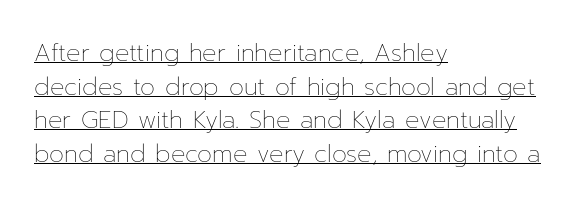
{"italic": "no", "bold": "no", "underline": "yes", "align": "left", "line_spacing": "normal", "line_spacing_ratio": 1.4, "letter_spacing": "normal", "letter_spacing_em": 0.0, "glyph_px": 24}
